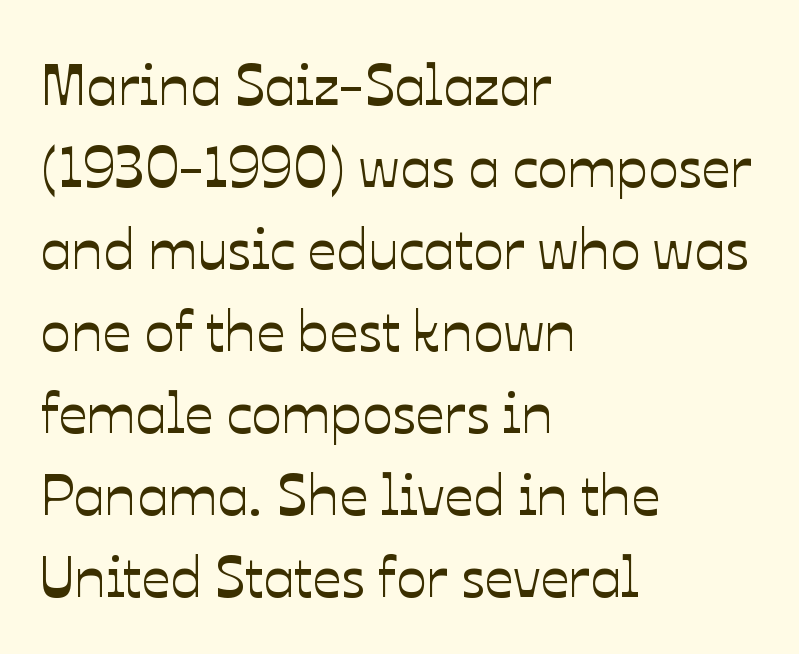
The image shows 57 px text type, upright; set left-aligned, normal line spacing (1.44x), normal letter spacing, not underlined; low stroke contrast and a medium x-height.
